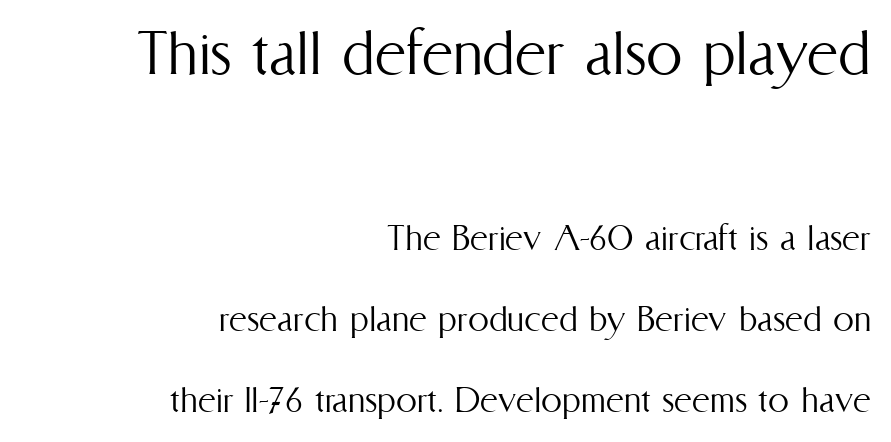
Q: Is the text bold? A: No.
Q: Is the text italic (slanted)? A: No, it is upright.
Q: Is the text underlined? A: No.
Q: How is the paragraph aligned? A: Right-aligned.
Q: Is the spacing between letters normal or unusually wide? A: Normal.
Q: Is the spacing between lines tight, normal or loose? A: Loose.
Q: Which block of text is set in a larger size, the first (top) or the second (bottom)? A: The first (top) one.
Q: Width (condensed, normal, or wide)? A: Condensed.
Q: Stroke contrast? A: Medium.
Q: x-height? A: Medium.
Q: Monospaced? A: No.
